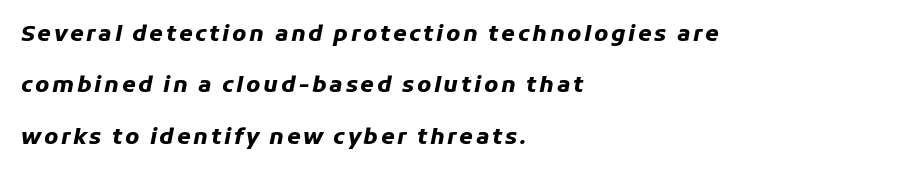
The image shows 22 px bold type, italic (leaning right); set left-aligned, loose line spacing (2.33x), not underlined.
